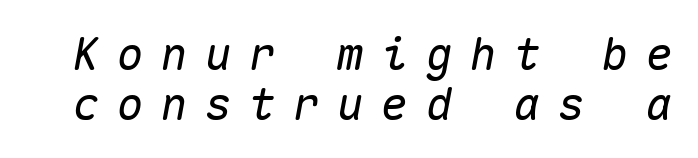
{"italic": "yes", "lean": "right", "slant_degrees": 10, "width": "normal", "stroke_contrast": "medium", "x_height": "medium", "monospaced": "yes", "underline": "no", "line_spacing": "tight", "line_spacing_ratio": 1.11, "letter_spacing": "wide", "letter_spacing_em": 0.38, "glyph_px": 45}
